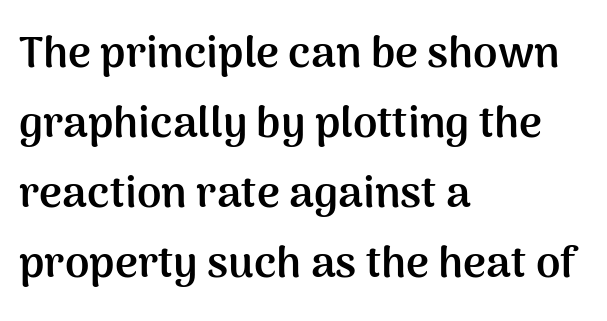
Q: Is the text bold? A: Yes.
Q: Is the text italic (slanted)? A: No, it is upright.
Q: Is the typeface a serif or a sans-serif typeface? A: Sans-serif.
Q: Is the text underlined? A: No.
Q: How is the paragraph aligned? A: Left-aligned.
Q: Is the spacing between letters normal or unusually wide? A: Normal.
Q: Is the spacing between lines tight, normal or loose? A: Normal.
Q: Width (condensed, normal, or wide)? A: Normal.
Q: Stroke contrast? A: Medium.
Q: x-height? A: Medium.
Q: Monospaced? A: No.
